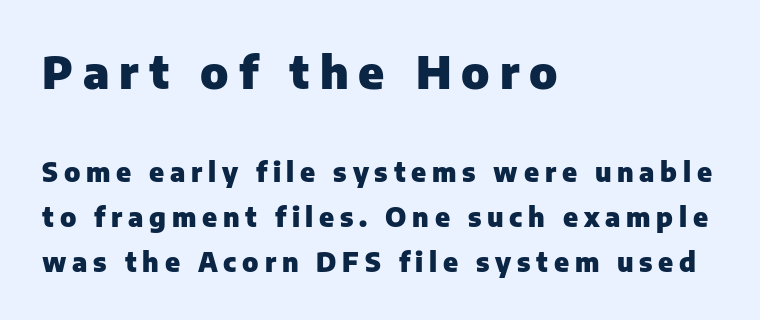
A student would call this left alignment; a typographer would say flush left, rag right. Note the varied advance widths — an 'i' is clearly narrower than an 'm'. Compare the two chunks: the upper has the greater cap height. I'd describe the lettering as bold — thick and assertive.
